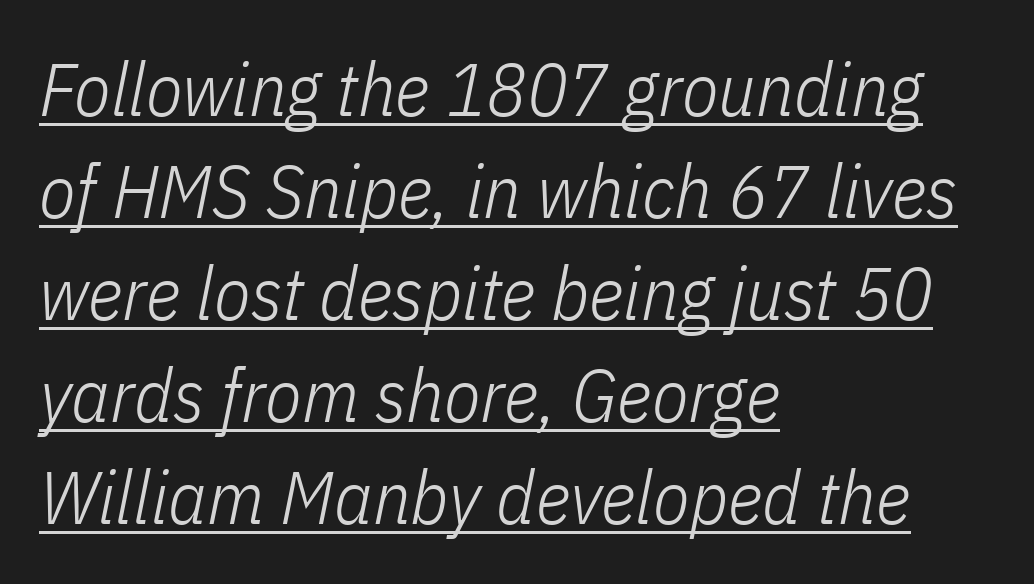
You could not count columns in this text — the font is proportionally spaced. Like a heading marked for emphasis, these lines bear an underscore. The lettering tilts uniformly, giving the passage an italic look. This sample is left-justified, so line endings fall wherever the words run out.
